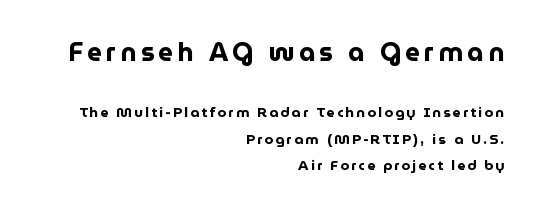
{"italic": "no", "bold": "yes", "underline": "no", "align": "right", "line_spacing_ratio": 1.87, "larger_block": "first", "size_ratio": 1.86, "glyph_px": 26}
